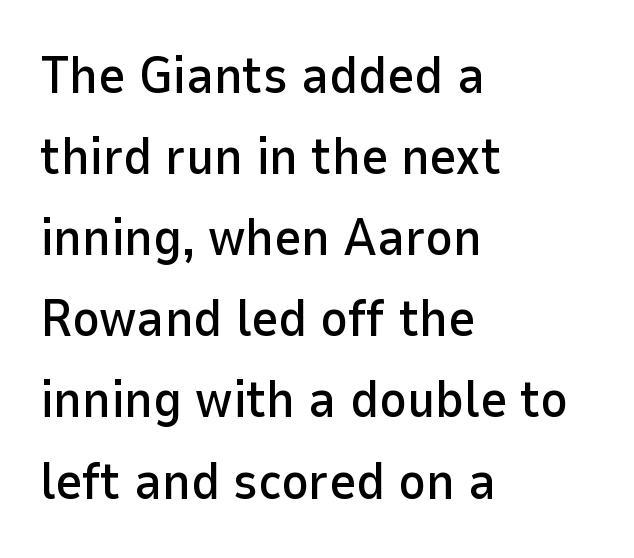
Rendered with straight, roman letterforms. Check under the words: just untouched page. Characters follow at the spacing the type designer built in. Varying glyph widths throughout — classic text-font behaviour.
